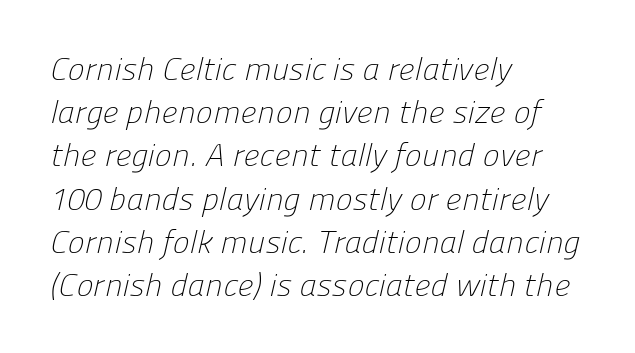
Q: Is the text bold? A: No.
Q: Is the typeface a serif or a sans-serif typeface? A: Sans-serif.
Q: Is the text underlined? A: No.
Q: How is the paragraph aligned? A: Left-aligned.
Q: Is the spacing between letters normal or unusually wide? A: Normal.
Q: Is the spacing between lines tight, normal or loose? A: Normal.
Q: Width (condensed, normal, or wide)? A: Normal.
Q: Stroke contrast? A: Low.
Q: x-height? A: Medium.
Q: Monospaced? A: No.
